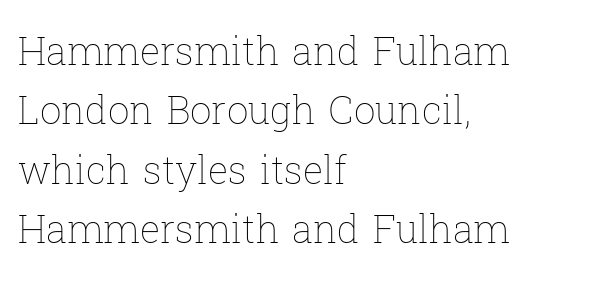
The image shows 38 px thin type, upright; set left-aligned, normal line spacing (1.56x), normal letter spacing, not underlined; low stroke contrast and a medium x-height.
